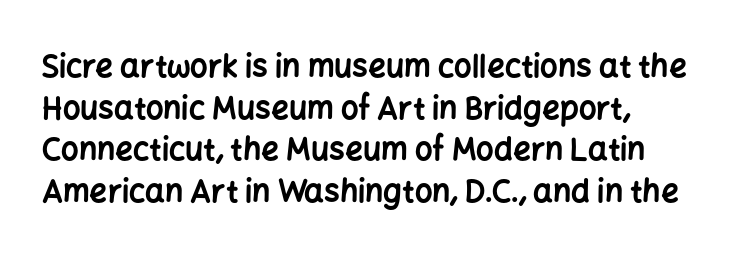
Q: Is the text bold? A: Yes.
Q: Is the text italic (slanted)? A: No, it is upright.
Q: Is the typeface a serif or a sans-serif typeface? A: Sans-serif.
Q: Is the text underlined? A: No.
Q: How is the paragraph aligned? A: Left-aligned.
Q: Is the spacing between letters normal or unusually wide? A: Normal.
Q: Is the spacing between lines tight, normal or loose? A: Normal.
Q: Width (condensed, normal, or wide)? A: Normal.
Q: Stroke contrast? A: Low.
Q: x-height? A: Medium.
Q: Monospaced? A: No.
